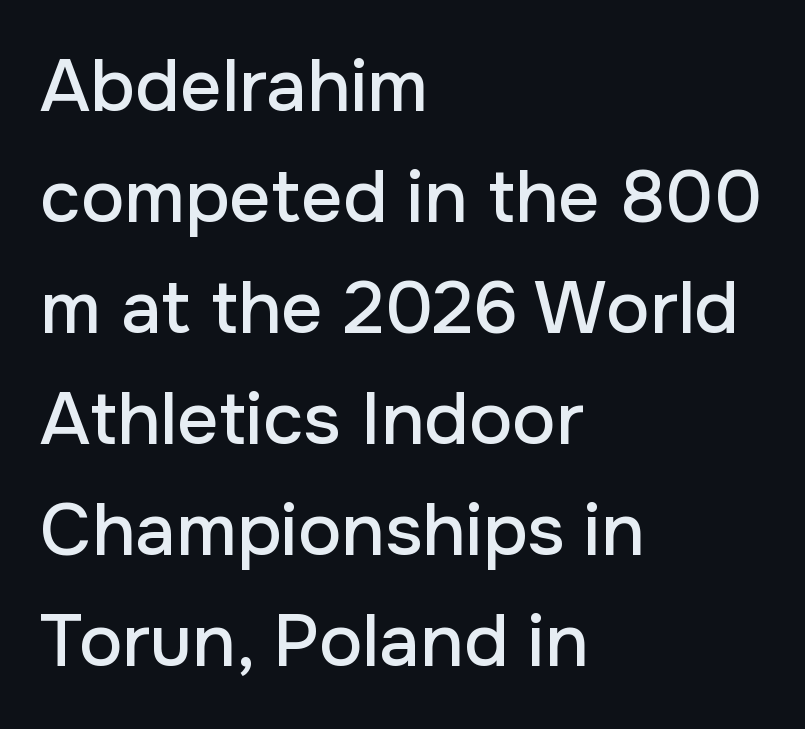
The image shows 73 px sans-serif type, upright; set left-aligned, normal line spacing (1.52x), normal letter spacing, not underlined; low stroke contrast and a medium x-height.
